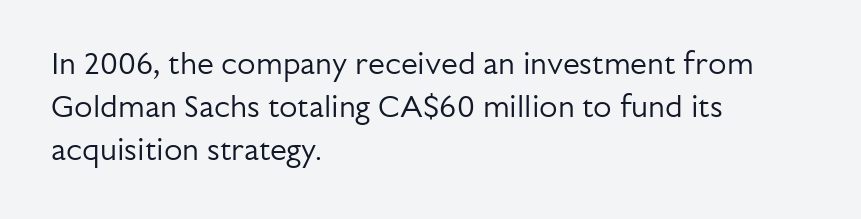
Q: Is the text bold? A: No.
Q: Is the text italic (slanted)? A: No, it is upright.
Q: Is the typeface a serif or a sans-serif typeface? A: Sans-serif.
Q: Is the text underlined? A: No.
Q: How is the paragraph aligned? A: Left-aligned.
Q: Is the spacing between letters normal or unusually wide? A: Normal.
Q: Is the spacing between lines tight, normal or loose? A: Normal.
Q: Width (condensed, normal, or wide)? A: Normal.
Q: Stroke contrast? A: Low.
Q: x-height? A: Medium.
Q: Monospaced? A: No.
